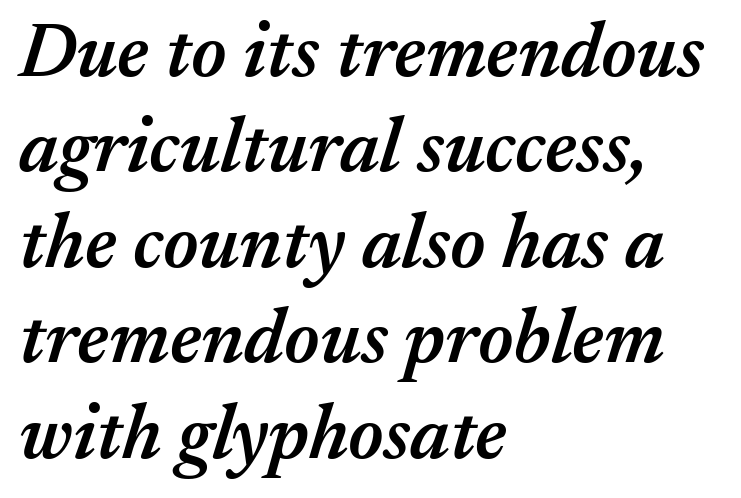
Q: Is the text bold? A: Semi-bold.
Q: Is the text italic (slanted)? A: Yes, it leans right by about 17 degrees.
Q: Is the text underlined? A: No.
Q: How is the paragraph aligned? A: Left-aligned.
Q: Is the spacing between letters normal or unusually wide? A: Normal.
Q: Width (condensed, normal, or wide)? A: Normal.
Q: Stroke contrast? A: Medium.
Q: x-height? A: Medium.
Q: Monospaced? A: No.
